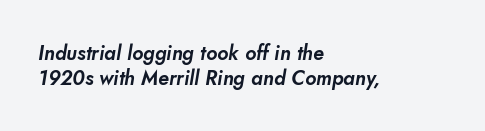
No word sits above an underline. The line texture is even and compact thanks to regular tracking. The ragged edge is on the right, which tells us the setting is flush left.
